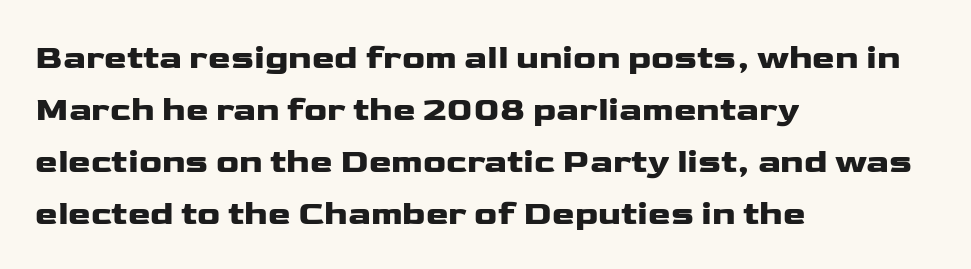
{"serif": "no", "italic": "no", "width": "wide", "stroke_contrast": "low", "x_height": "medium", "monospaced": "no", "underline": "no", "align": "left", "line_spacing": "normal", "line_spacing_ratio": 1.53, "letter_spacing": "normal", "letter_spacing_em": 0.0, "glyph_px": 34}
